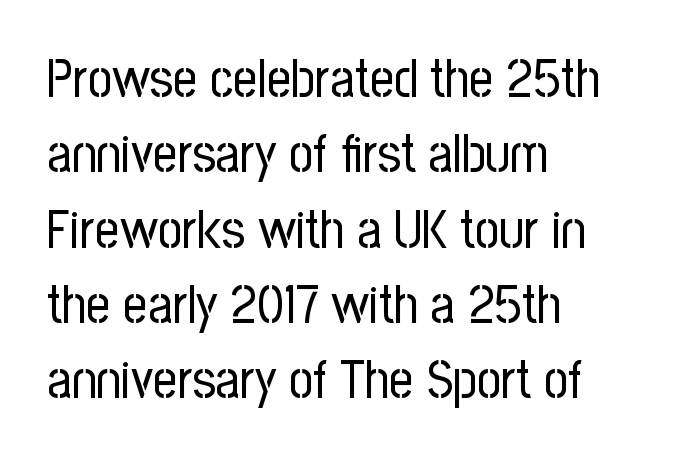
{"serif": "no", "italic": "no", "bold": "no", "weight": "regular", "width": "condensed", "stroke_contrast": "low", "x_height": "medium", "monospaced": "no", "underline": "no", "align": "left", "line_spacing": "normal", "line_spacing_ratio": 1.42, "letter_spacing": "normal", "letter_spacing_em": 0.0, "glyph_px": 53}
